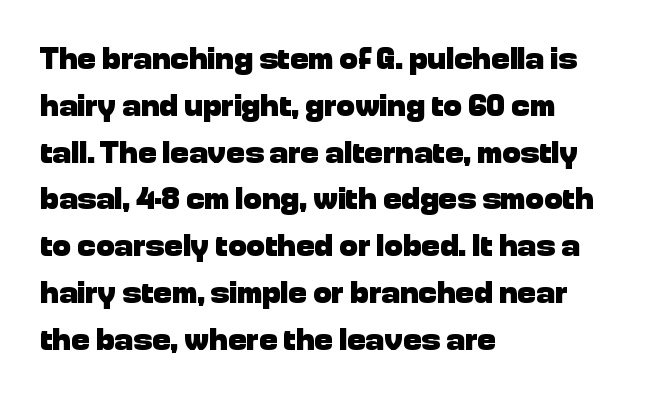
{"serif": "no", "italic": "no", "bold": "yes", "weight": "heavy", "width": "normal", "stroke_contrast": "low", "x_height": "medium", "monospaced": "no", "underline": "no", "align": "left", "line_spacing": "normal", "line_spacing_ratio": 1.51, "letter_spacing": "normal", "letter_spacing_em": 0.0, "glyph_px": 31}
